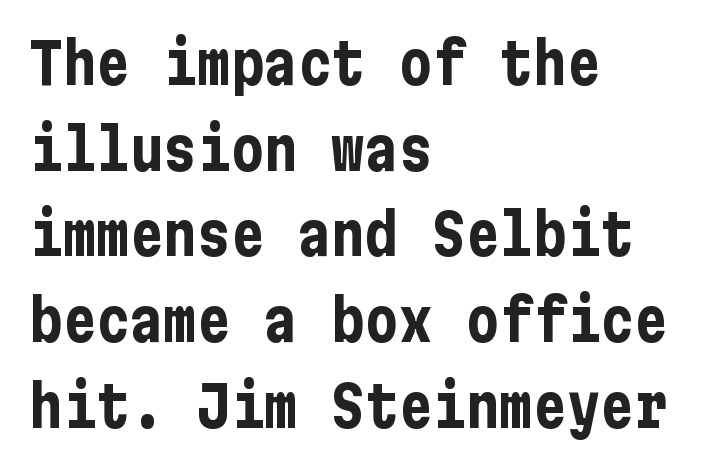
The space beneath each line is pristine and unruled. These lines stack with their left ends in a neat column. It's the straight-up-and-down kind of type. In terms of leading, this rendering sits right in the middle. Between one letter and the next there's only the usual sliver of space.
